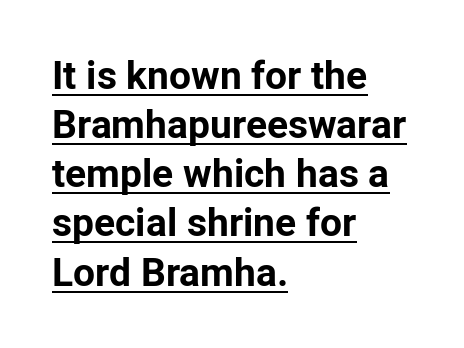
Q: Is the text bold? A: Yes.
Q: Is the text italic (slanted)? A: No, it is upright.
Q: Is the typeface a serif or a sans-serif typeface? A: Sans-serif.
Q: Is the text underlined? A: Yes.
Q: How is the paragraph aligned? A: Left-aligned.
Q: Is the spacing between letters normal or unusually wide? A: Normal.
Q: Is the spacing between lines tight, normal or loose? A: Normal.
Q: Width (condensed, normal, or wide)? A: Normal.
Q: Stroke contrast? A: Low.
Q: x-height? A: Medium.
Q: Monospaced? A: No.
